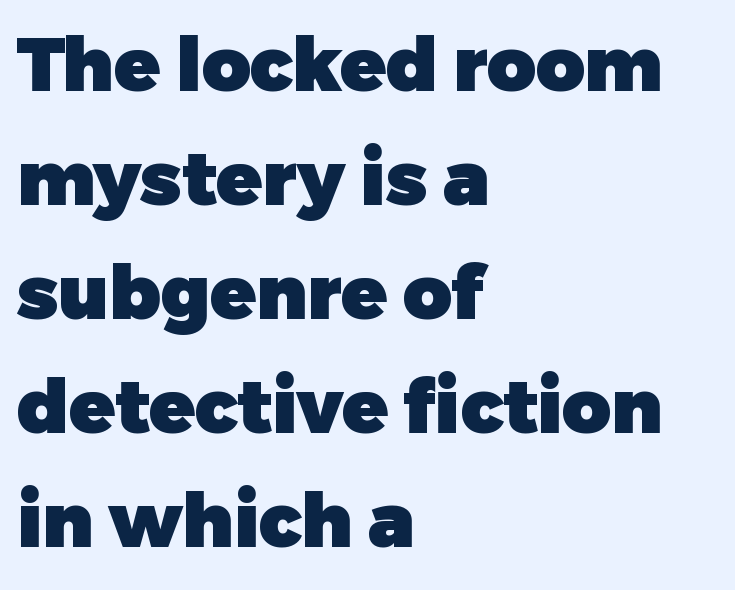
{"serif": "no", "italic": "no", "bold": "yes", "weight": "heavy", "width": "normal", "stroke_contrast": "low", "x_height": "medium", "monospaced": "no", "underline": "no", "align": "left", "line_spacing": "normal", "line_spacing_ratio": 1.52, "letter_spacing": "normal", "letter_spacing_em": 0.0, "glyph_px": 75}
